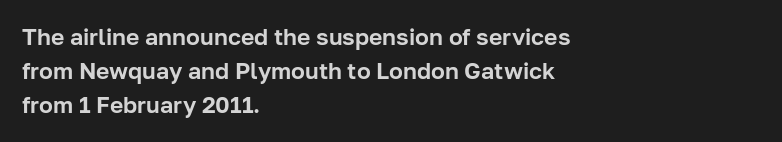
Clear beneath every line of the passage. Notice how descenders clear the ascenders below comfortably — that's standard leading. In terms of letterspacing, this is plain default setting. The lettering stays uniformly vertical, giving the passage a roman look. The lines in this sample share a left origin and differ only in where they stop.
